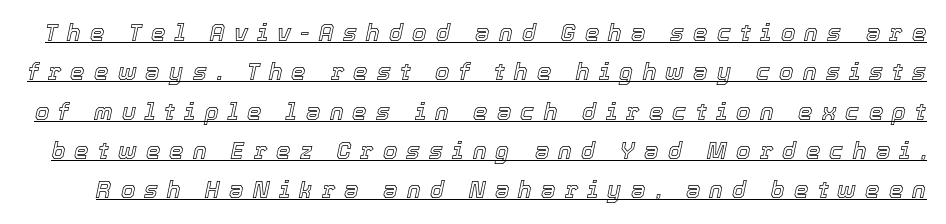
The image shows 23 px text type, italic (leaning right); set line spacing 1.71x, unusually wide letter spacing (+0.4 em), underlined.
